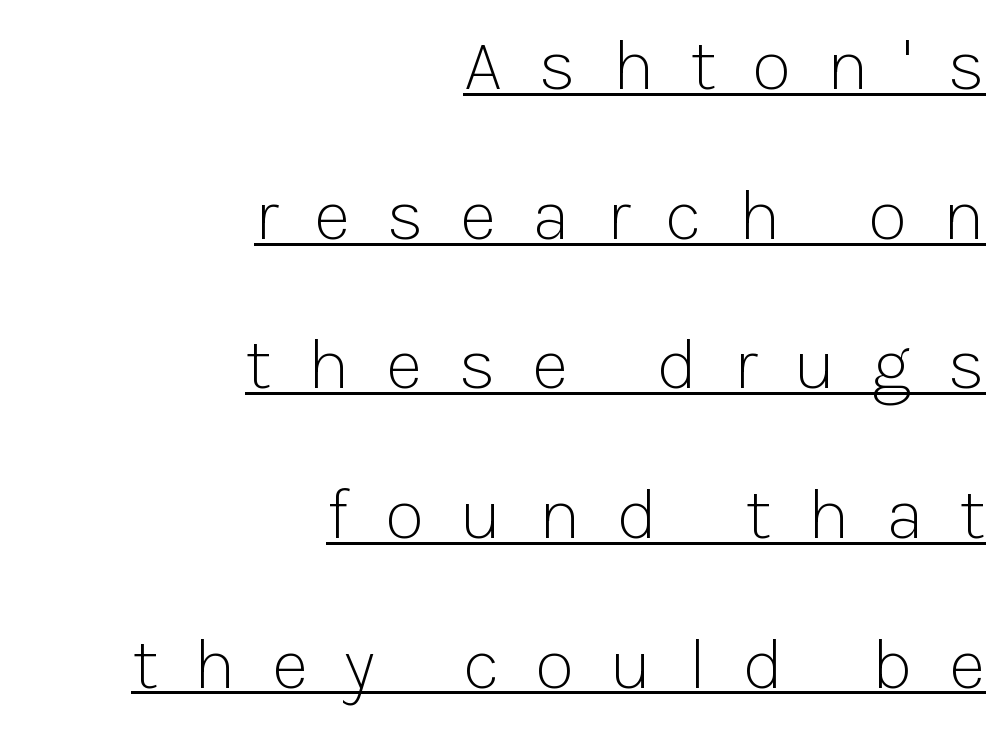
Q: Is the text bold? A: No.
Q: Is the text italic (slanted)? A: No, it is upright.
Q: Is the typeface a serif or a sans-serif typeface? A: Sans-serif.
Q: Is the text underlined? A: Yes.
Q: How is the paragraph aligned? A: Right-aligned.
Q: Is the spacing between letters normal or unusually wide? A: Unusually wide.
Q: Is the spacing between lines tight, normal or loose? A: Loose.
Q: Width (condensed, normal, or wide)? A: Normal.
Q: Stroke contrast? A: Low.
Q: x-height? A: Medium.
Q: Monospaced? A: No.
